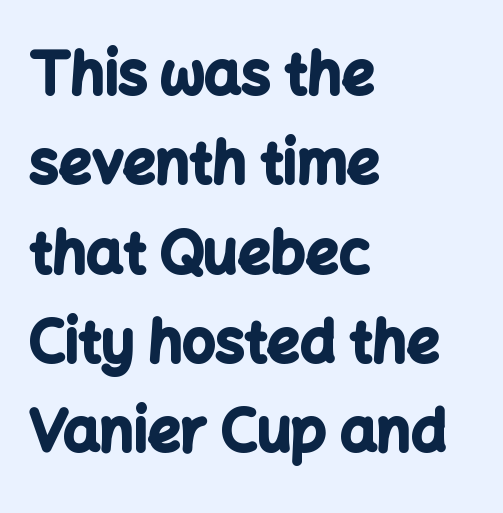
Each new line begins a customary step beneath the previous one. Compared with a centered layout, this one pins lines to the left instead. The sample has been set heavy, in full bold. Look at the tracking — it's just the regular setting, nothing added. A roman cut, with each character standing at attention. This sample has the flowing, uneven cadence of proportional lettering.
